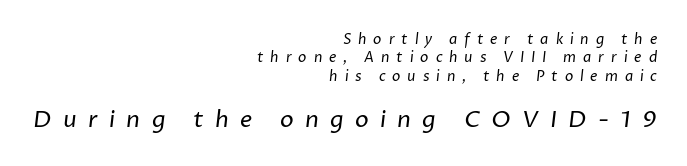
Q: Is the text bold? A: No.
Q: Is the text underlined? A: No.
Q: How is the paragraph aligned? A: Right-aligned.
Q: Is the spacing between letters normal or unusually wide? A: Unusually wide.
Q: Is the spacing between lines tight, normal or loose? A: Normal.
Q: Which block of text is set in a larger size, the first (top) or the second (bottom)? A: The second (bottom) one.
